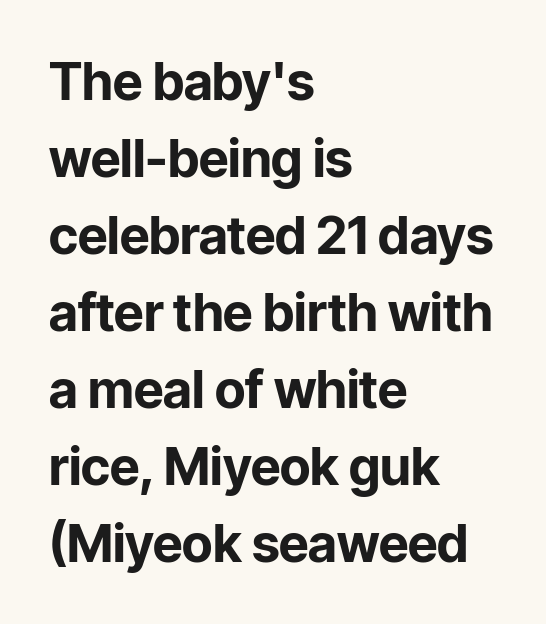
Descenders hang freely into open space. What weight is shown? A full bold with thick strokes. The text block is weighted toward the left margin, trailing off unevenly rightward. Posture: upright roman.
